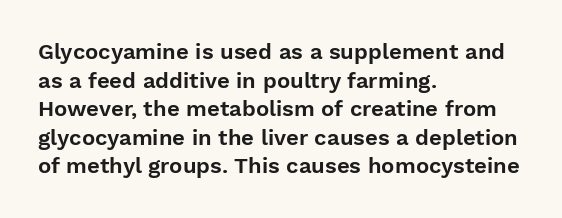
A normal amount of white space separates one row of letters from the next. Unmarked baselines from the first word to the last. These lines were composed using upright roman letters. Compared with typical body copy, the letter spacing here is the same. Line beginnings align vertically; line endings do not.
